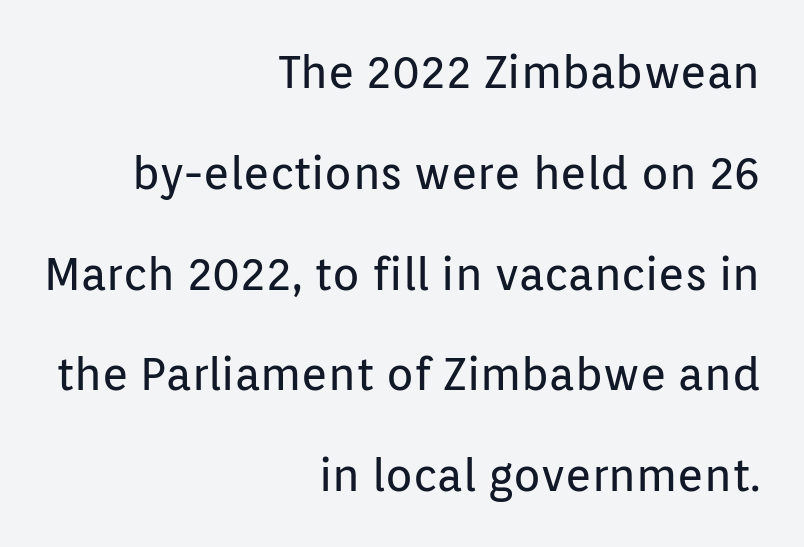
Q: Is the text bold? A: No.
Q: Is the text italic (slanted)? A: No, it is upright.
Q: Is the typeface a serif or a sans-serif typeface? A: Sans-serif.
Q: Is the text underlined? A: No.
Q: How is the paragraph aligned? A: Right-aligned.
Q: Is the spacing between letters normal or unusually wide? A: Normal.
Q: Is the spacing between lines tight, normal or loose? A: Loose.
Q: Width (condensed, normal, or wide)? A: Normal.
Q: Stroke contrast? A: Low.
Q: x-height? A: Medium.
Q: Monospaced? A: No.
